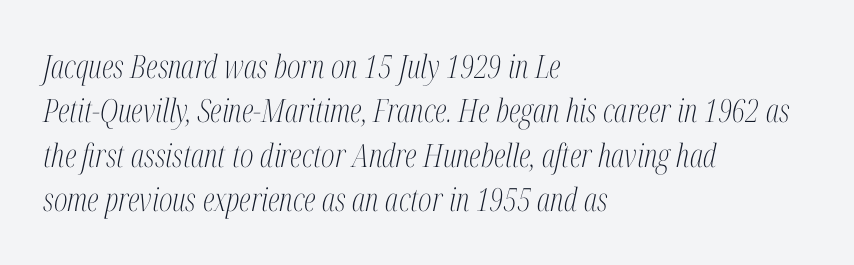
Beneath every word, the page is bare. The whole block is typeset with a tilt. Vertical spacing — default. The gaps between neighbouring characters are ordinary and unremarkable.
